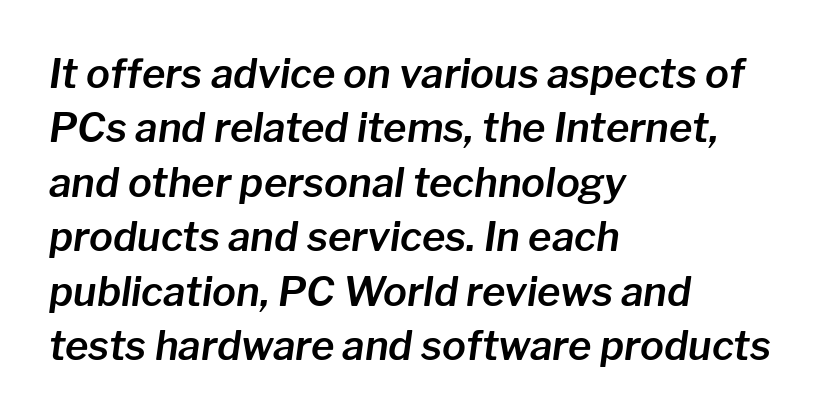
Q: Is the text italic (slanted)? A: Yes, it leans right by about 8 degrees.
Q: Is the text underlined? A: No.
Q: How is the paragraph aligned? A: Left-aligned.
Q: Is the spacing between letters normal or unusually wide? A: Normal.
Q: Is the spacing between lines tight, normal or loose? A: Normal.
Q: Width (condensed, normal, or wide)? A: Normal.
Q: Stroke contrast? A: Low.
Q: x-height? A: Medium.
Q: Monospaced? A: No.
